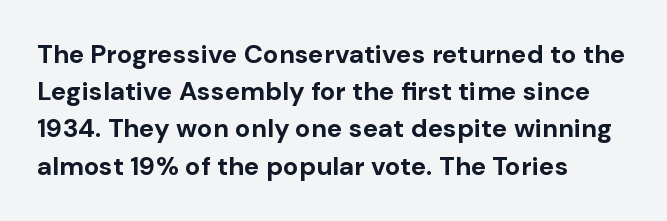
{"italic": "no", "bold": "yes", "underline": "no", "align": "left", "line_spacing": "normal", "line_spacing_ratio": 1.43, "letter_spacing": "normal", "letter_spacing_em": 0.0, "glyph_px": 26}
